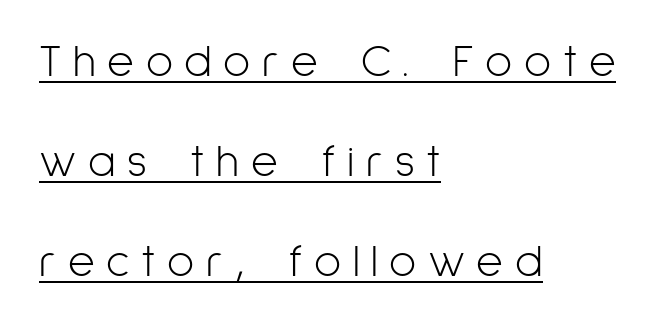
It's the straight-up-and-down kind of type. Caption: expanded tracking, letters set apart. Line beginnings align vertically; line endings do not. No letter is thick-stroked: the sample isn't bold.
